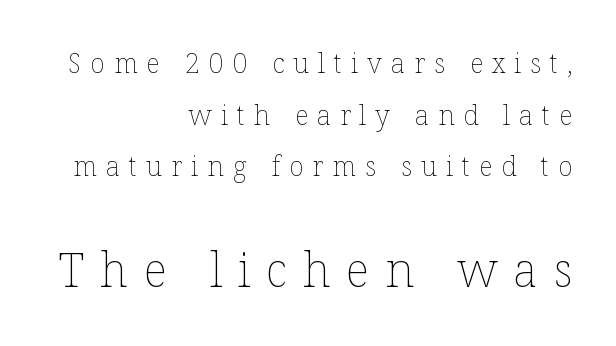
{"italic": "no", "bold": "no", "weight": "thin", "width": "normal", "stroke_contrast": "low", "x_height": "medium", "monospaced": "no", "underline": "no", "align": "right", "line_spacing": "loose", "line_spacing_ratio": 1.91, "letter_spacing": "wide", "letter_spacing_em": 0.33, "larger_block": "second", "size_ratio": 1.74, "glyph_px": 47}
